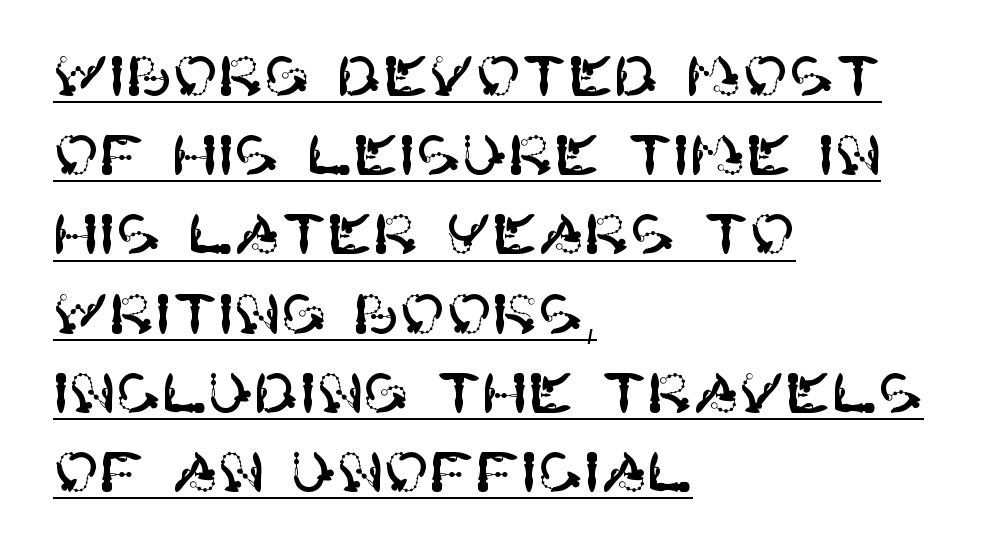
The image shows 55 px sans-serif type, upright; set left-aligned, normal line spacing (1.44x), normal letter spacing, underlined; high stroke contrast and a large x-height.
